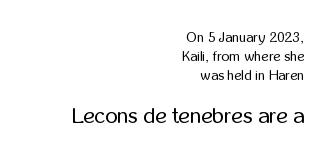
The typography opts for an upright posture over an oblique one. Whoever set this made the second block the dominant, larger element. A flush-right, rag-left setting is used for this passage. Is there much room between lines? A standard amount, neither cramped nor airy. Each row of text sits above clean, open space. Nobody touched the tracking dial on this one.
